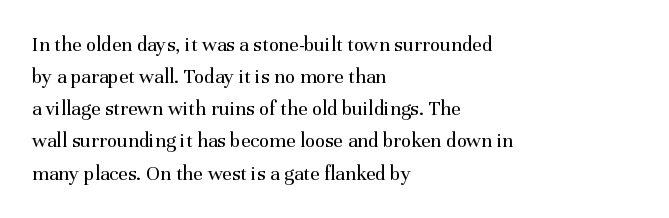
The image shows 21 px text type, upright; set left-aligned, normal line spacing (1.53x), normal letter spacing, not underlined.
